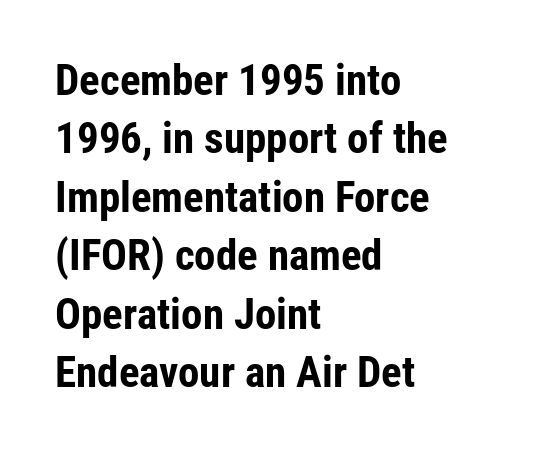
{"serif": "no", "italic": "no", "bold": "yes", "weight": "bold", "width": "condensed", "stroke_contrast": "low", "x_height": "medium", "monospaced": "no", "underline": "no", "align": "left", "line_spacing": "normal", "line_spacing_ratio": 1.36, "letter_spacing": "normal", "letter_spacing_em": 0.0, "glyph_px": 43}
